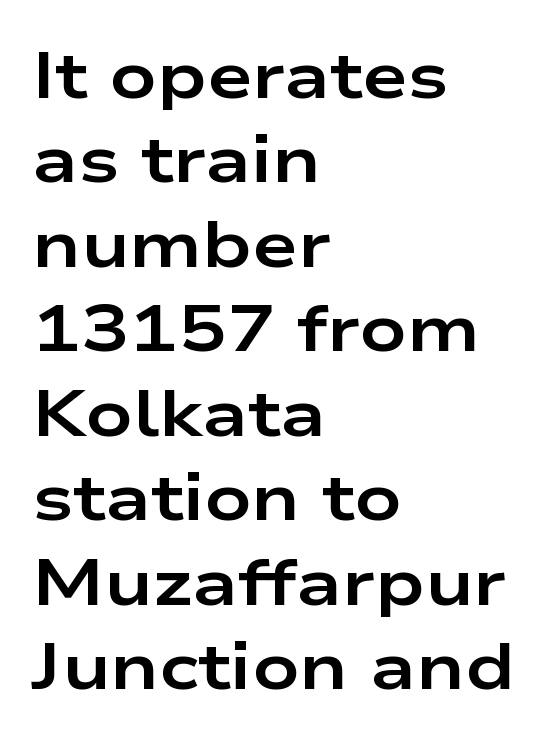
Q: Is the text bold? A: Yes.
Q: Is the text italic (slanted)? A: No, it is upright.
Q: Is the typeface a serif or a sans-serif typeface? A: Sans-serif.
Q: Is the text underlined? A: No.
Q: How is the paragraph aligned? A: Left-aligned.
Q: Is the spacing between letters normal or unusually wide? A: Normal.
Q: Is the spacing between lines tight, normal or loose? A: Normal.
Q: Width (condensed, normal, or wide)? A: Wide.
Q: Stroke contrast? A: Low.
Q: x-height? A: Medium.
Q: Monospaced? A: No.
